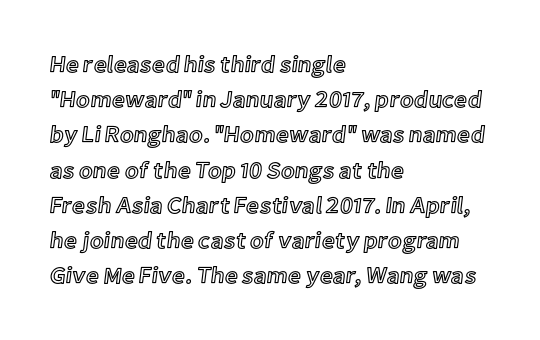
The image shows 23 px text type; set left-aligned, normal line spacing (1.53x), normal letter spacing, not underlined.
